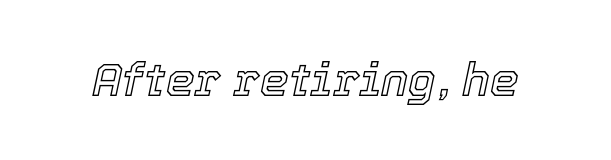
The image shows 46 px text type, italic (leaning right); set normal letter spacing, not underlined; a medium x-height.
